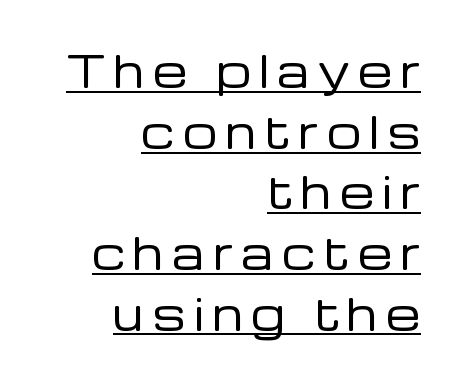
Each line ends at the same right margin while the left side varies. You could only call the tracking loose — the letters float apart. Stem width sits at or under what a default text font uses. The letters advance in unequal steps, a hallmark of proportional type.
